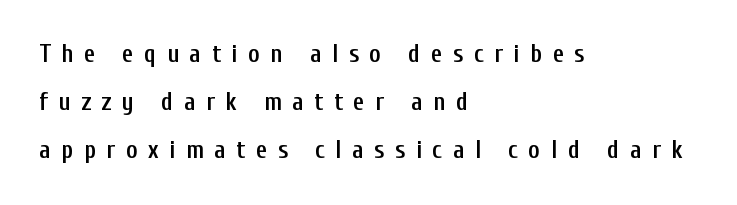
{"italic": "no", "bold": "semi", "underline": "no", "align": "left", "line_spacing": "loose", "line_spacing_ratio": 1.93, "letter_spacing": "wide", "letter_spacing_em": 0.42, "glyph_px": 25}
